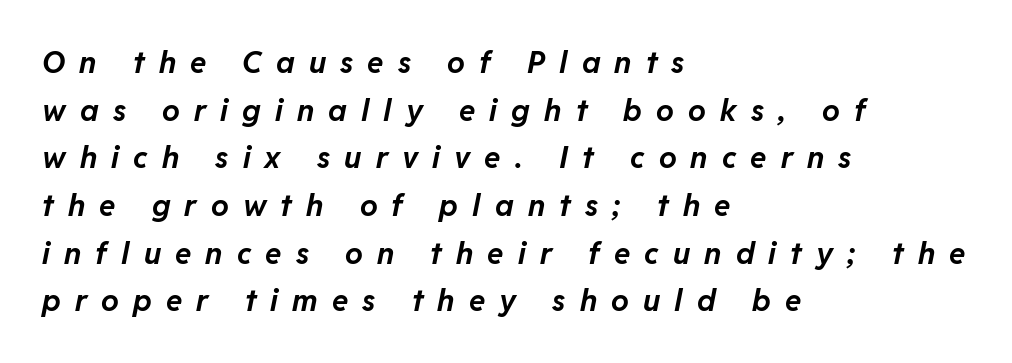
{"italic": "yes", "lean": "right", "slant_degrees": 11, "bold": "yes", "weight": "bold", "width": "normal", "stroke_contrast": "low", "x_height": "medium", "monospaced": "no", "underline": "no", "align": "left", "line_spacing": "normal", "line_spacing_ratio": 1.59, "letter_spacing": "wide", "letter_spacing_em": 0.47, "glyph_px": 30}
